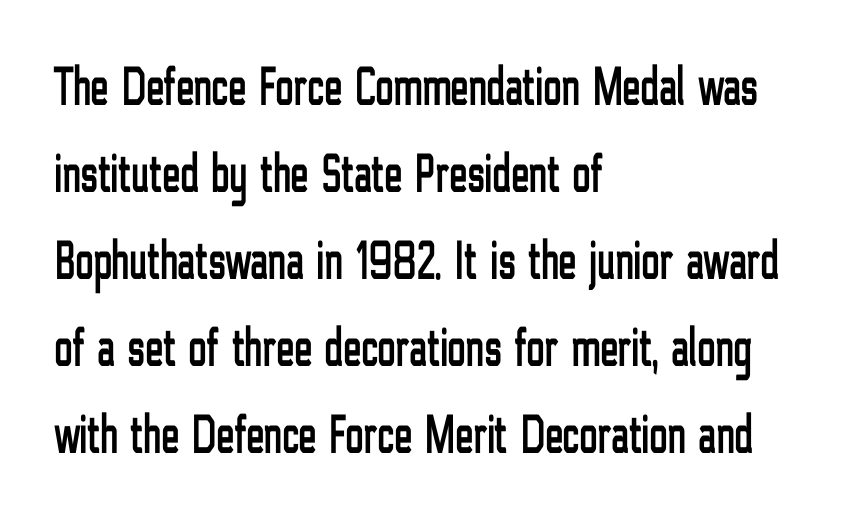
{"serif": "no", "italic": "no", "width": "condensed", "stroke_contrast": "low", "x_height": "medium", "monospaced": "no", "underline": "no", "align": "left", "line_spacing": "normal", "line_spacing_ratio": 1.58, "letter_spacing": "normal", "letter_spacing_em": 0.0, "glyph_px": 55}
